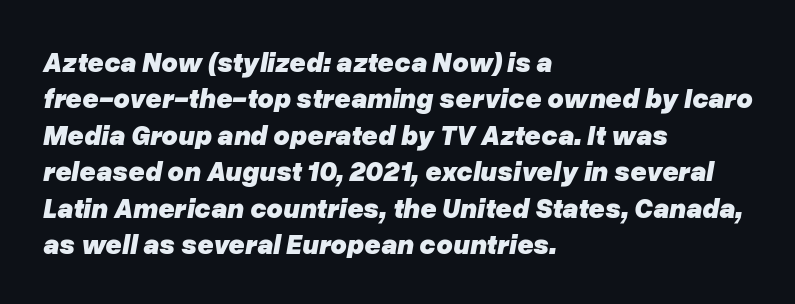
{"italic": "yes", "lean": "right", "slant_degrees": 10, "bold": "yes", "weight": "heavy", "width": "normal", "stroke_contrast": "low", "x_height": "medium", "monospaced": "no", "underline": "no", "align": "left", "line_spacing": "normal", "line_spacing_ratio": 1.3, "letter_spacing": "normal", "letter_spacing_em": 0.0, "glyph_px": 28}
